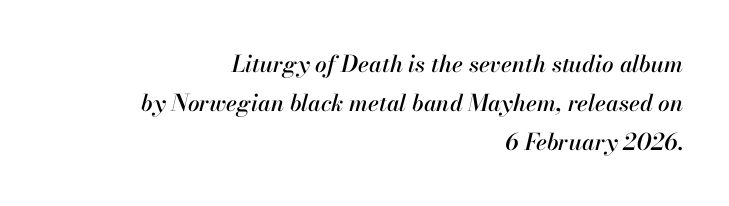
The zone under the glyphs is completely vacant. Words appear dense and cohesive because spacing is normal. Leading matches the norm, producing a regular column. Leftover space on each line is placed entirely before the opening word. Does the lettering tilt? It does — this is italic.
